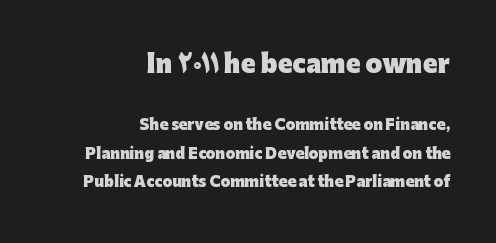
{"italic": "no", "bold": "yes", "underline": "no", "align": "right", "line_spacing": "loose", "line_spacing_ratio": 2.04, "letter_spacing": "normal", "letter_spacing_em": 0.0, "larger_block": "first", "size_ratio": 1.71, "glyph_px": 24}
